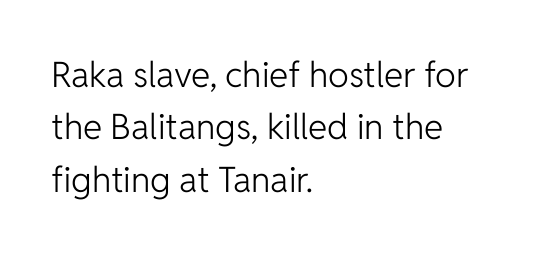
{"serif": "no", "italic": "no", "bold": "no", "weight": "light", "width": "normal", "stroke_contrast": "low", "x_height": "medium", "monospaced": "no", "underline": "no", "align": "left", "line_spacing": "normal", "line_spacing_ratio": 1.5, "letter_spacing": "normal", "letter_spacing_em": 0.0, "glyph_px": 35}
